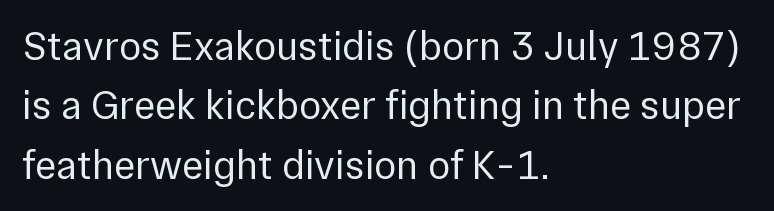
Standard letterfit; no display-style spreading of the glyphs. Descenders hang freely into open space. The face used here is proportionally spaced, like ordinary book or web type. To sum up the face: it is a sans, with no serifs.
